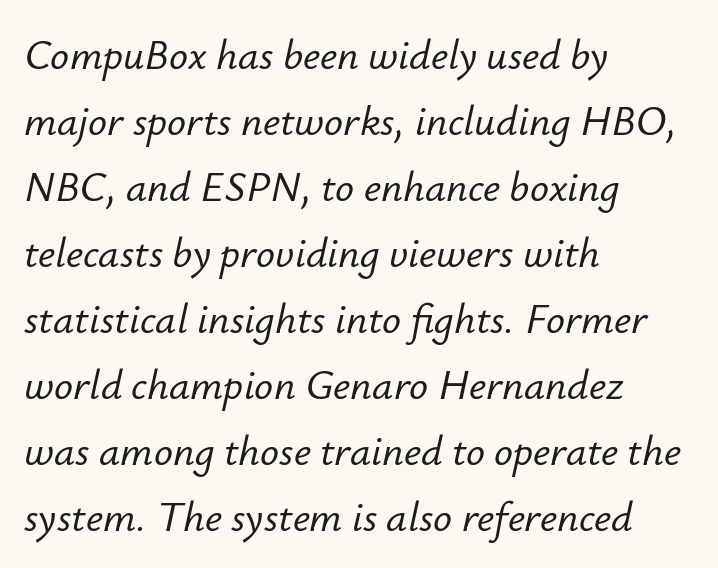
{"italic": "yes", "lean": "right", "slant_degrees": 12, "width": "normal", "stroke_contrast": "low", "x_height": "small", "monospaced": "no", "underline": "no", "align": "left", "line_spacing": "normal", "line_spacing_ratio": 1.57, "letter_spacing": "normal", "letter_spacing_em": 0.0, "glyph_px": 42}
